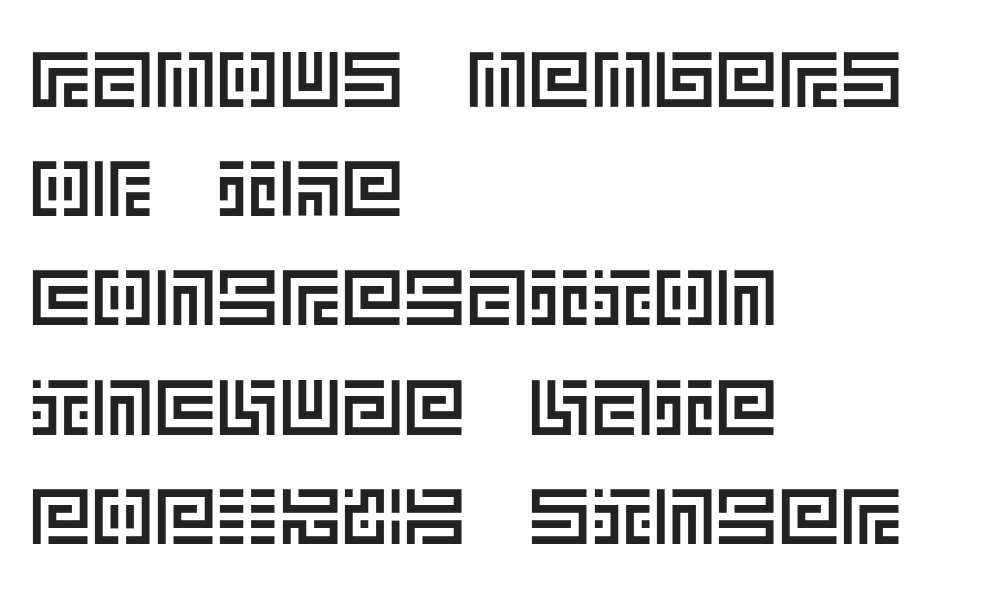
This rendering uses left alignment, leaving the right contour irregular. Lines of text with bare space underneath. Characters remain perfectly vertical along every line. These lines sit exactly where default settings would place them.
